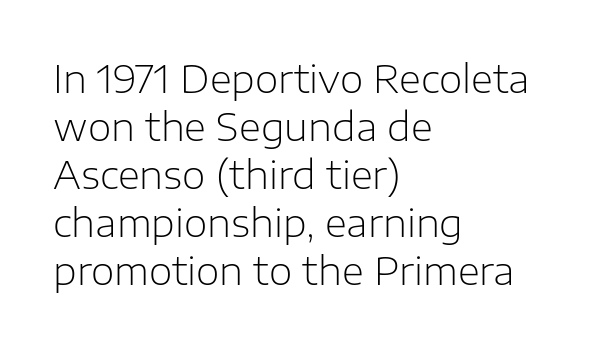
{"serif": "no", "italic": "no", "bold": "no", "weight": "light", "width": "normal", "stroke_contrast": "low", "x_height": "medium", "monospaced": "no", "underline": "no", "align": "left", "line_spacing": "normal", "line_spacing_ratio": 1.26, "letter_spacing": "normal", "letter_spacing_em": 0.0, "glyph_px": 38}
